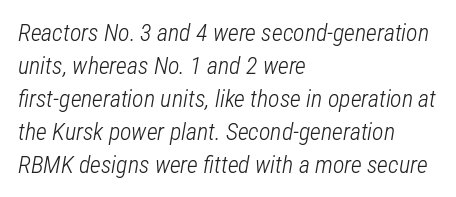
Students, observe: this is what conventionally led text looks like. A light-to-regular cut is what we see here. Left-aligned paragraph, ragged on the right. The passage shown leans; its letterforms are oblique. Here the glyphs are tracked normally, forming tight word shapes.
